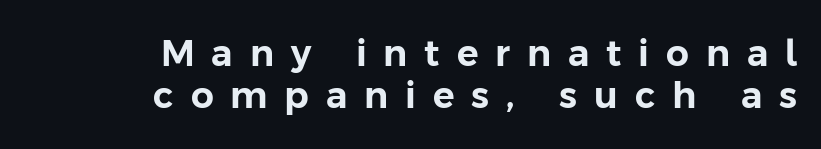
{"serif": "no", "italic": "no", "width": "normal", "stroke_contrast": "low", "x_height": "medium", "monospaced": "no", "underline": "no", "align": "right", "line_spacing_ratio": 1.17, "letter_spacing": "wide", "letter_spacing_em": 0.47, "glyph_px": 36}
